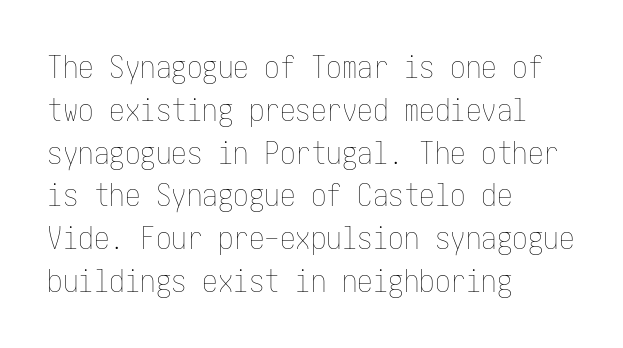
Q: Is the text bold? A: No.
Q: Is the text italic (slanted)? A: No, it is upright.
Q: Is the text underlined? A: No.
Q: How is the paragraph aligned? A: Left-aligned.
Q: Is the spacing between letters normal or unusually wide? A: Normal.
Q: Is the spacing between lines tight, normal or loose? A: Normal.
Q: Width (condensed, normal, or wide)? A: Condensed.
Q: Stroke contrast? A: Low.
Q: x-height? A: Medium.
